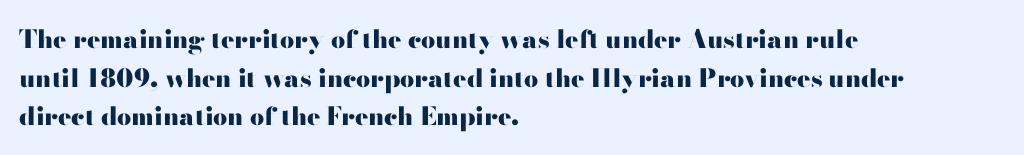
The image shows 25 px bold type, upright; set left-aligned, normal line spacing (1.55x), normal letter spacing, not underlined.
